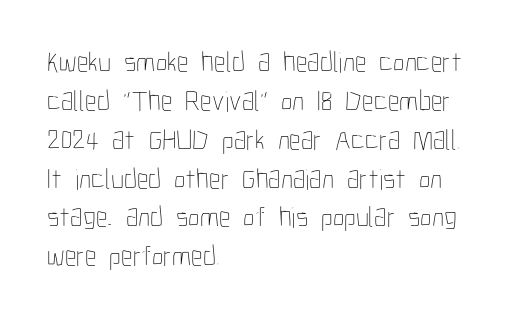
The image shows 29 px thin, condensed type, upright; set left-aligned, normal line spacing (1.34x), normal letter spacing, not underlined; low stroke contrast and a medium x-height.
